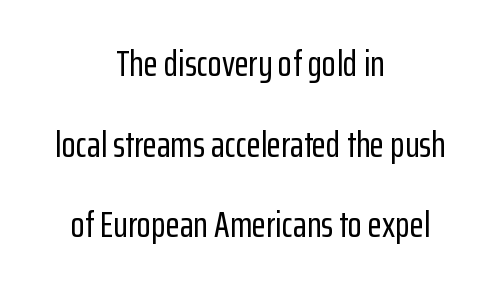
{"serif": "no", "italic": "no", "width": "condensed", "stroke_contrast": "low", "x_height": "medium", "monospaced": "no", "underline": "no", "align": "center", "line_spacing": "loose", "line_spacing_ratio": 2.18, "letter_spacing": "normal", "letter_spacing_em": 0.0, "glyph_px": 37}
